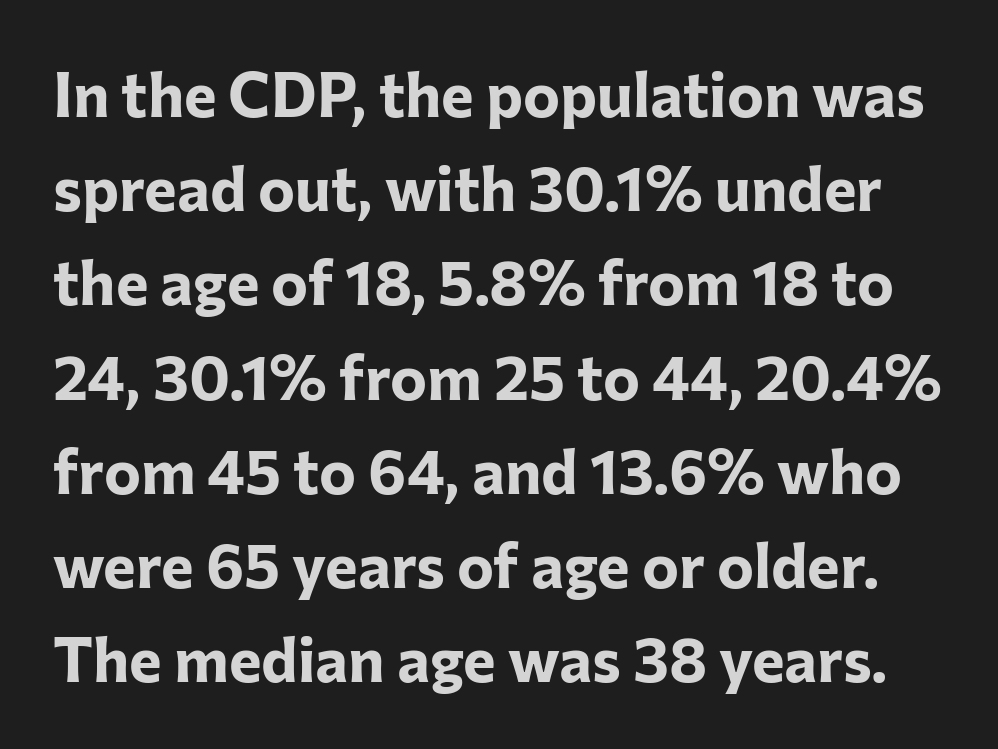
Q: Is the text bold? A: Yes.
Q: Is the text italic (slanted)? A: No, it is upright.
Q: Is the typeface a serif or a sans-serif typeface? A: Sans-serif.
Q: Is the text underlined? A: No.
Q: Is the spacing between letters normal or unusually wide? A: Normal.
Q: Is the spacing between lines tight, normal or loose? A: Normal.
Q: Width (condensed, normal, or wide)? A: Normal.
Q: Stroke contrast? A: Low.
Q: x-height? A: Medium.
Q: Monospaced? A: No.
